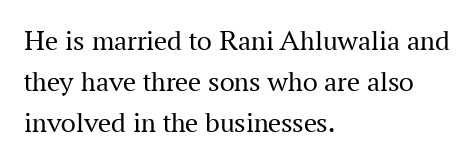
The image shows 29 px regular-weight serif type, upright; set left-aligned, normal line spacing (1.42x), normal letter spacing, not underlined; medium stroke contrast and a medium x-height.
